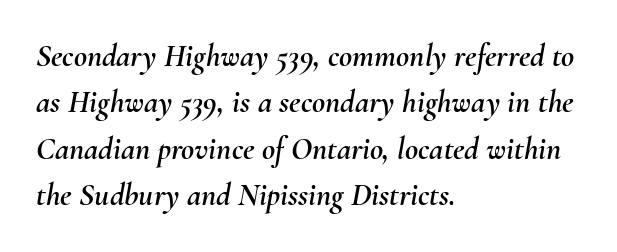
Q: Is the text italic (slanted)? A: Yes, it leans right by about 10 degrees.
Q: Is the text underlined? A: No.
Q: How is the paragraph aligned? A: Left-aligned.
Q: Is the spacing between letters normal or unusually wide? A: Normal.
Q: Is the spacing between lines tight, normal or loose? A: Normal.
Q: Width (condensed, normal, or wide)? A: Normal.
Q: Stroke contrast? A: Medium.
Q: x-height? A: Small.
Q: Monospaced? A: No.
